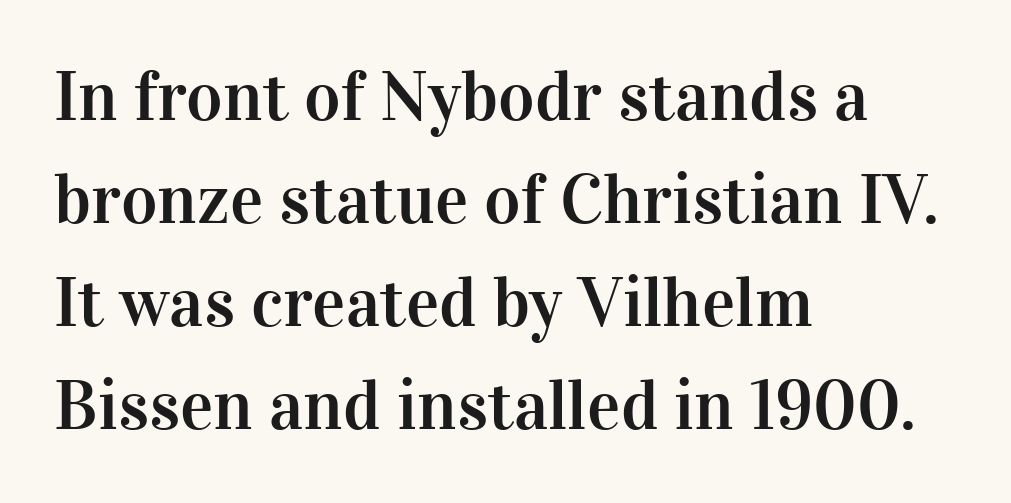
The image shows 70 px serif type, upright; set left-aligned, normal line spacing (1.47x), normal letter spacing, not underlined; high stroke contrast and a medium x-height.
